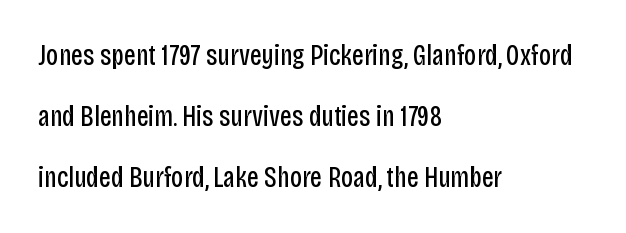
{"serif": "no", "italic": "no", "bold": "no", "weight": "regular", "width": "condensed", "stroke_contrast": "low", "x_height": "large", "monospaced": "no", "underline": "no", "align": "left", "line_spacing": "loose", "line_spacing_ratio": 2.1, "letter_spacing": "normal", "letter_spacing_em": 0.0, "glyph_px": 29}
